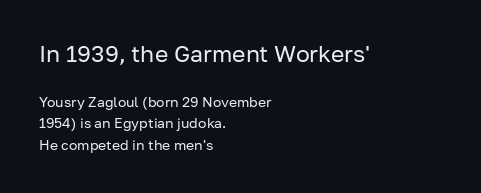
{"italic": "no", "bold": "no", "underline": "no", "align": "left", "line_spacing": "normal", "line_spacing_ratio": 1.54, "letter_spacing": "normal", "letter_spacing_em": 0.0, "larger_block": "first", "size_ratio": 1.64, "glyph_px": 23}
